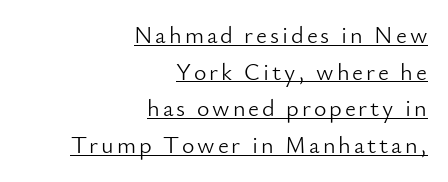
The image shows 24 px text type, upright; set right-aligned, normal line spacing (1.53x), underlined.
